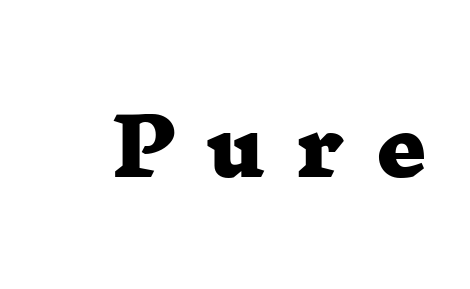
Q: Is the text bold? A: Yes.
Q: Is the typeface a serif or a sans-serif typeface? A: Serif.
Q: Is the text underlined? A: No.
Q: Is the spacing between letters normal or unusually wide? A: Unusually wide.
Q: Width (condensed, normal, or wide)? A: Wide.
Q: Stroke contrast? A: Low.
Q: x-height? A: Medium.
Q: Monospaced? A: No.
